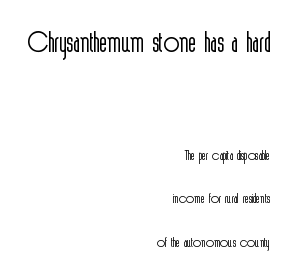
The image shows 41 px light, condensed sans-serif type, upright; set right-aligned, loose line spacing (2.17x), normal letter spacing, not underlined; the first (top) block is 2.05x larger; a medium x-height.
